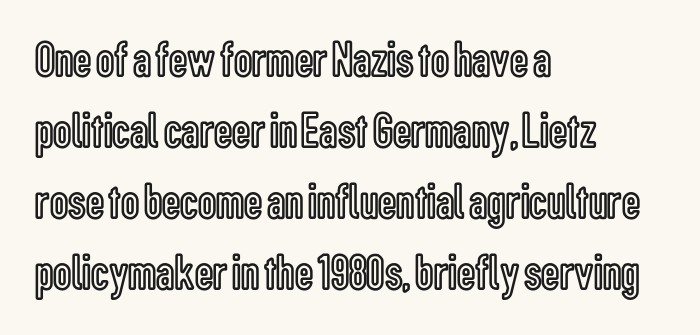
A normal amount of white space separates one row of letters from the next. The setting favours the left margin, as ordinary paragraphs usually do. These lines are rendered in a variable-pitch font. Check under the words: just untouched page. Is the letter spacing exaggerated? No — it looks like the ordinary default. Do the letters lean? They stand straight.
